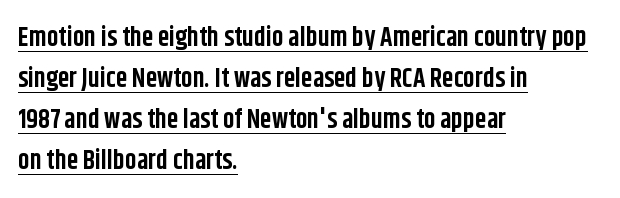
The image shows 26 px bold type, upright; set left-aligned, normal line spacing (1.58x), normal letter spacing, underlined.
